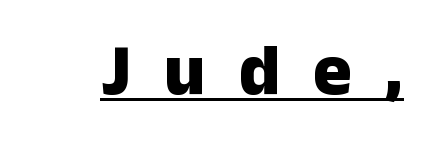
{"serif": "no", "italic": "no", "bold": "yes", "weight": "heavy", "width": "normal", "stroke_contrast": "low", "x_height": "medium", "monospaced": "no", "underline": "yes", "letter_spacing": "wide", "letter_spacing_em": 0.46, "glyph_px": 72}
